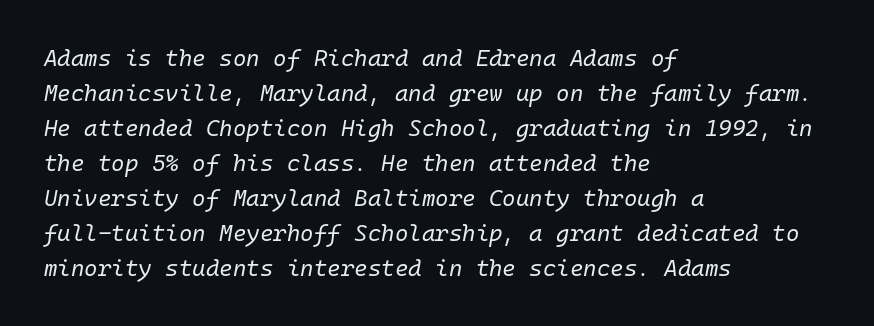
Q: Is the text bold? A: No.
Q: Is the text italic (slanted)? A: Yes, it leans right by about 10 degrees.
Q: Is the text underlined? A: No.
Q: How is the paragraph aligned? A: Left-aligned.
Q: Is the spacing between letters normal or unusually wide? A: Normal.
Q: Is the spacing between lines tight, normal or loose? A: Normal.
